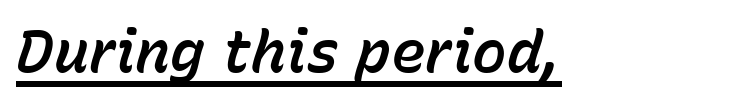
{"italic": "yes", "lean": "right", "slant_degrees": 15, "width": "normal", "stroke_contrast": "low", "x_height": "medium", "monospaced": "no", "underline": "yes", "letter_spacing": "normal", "letter_spacing_em": 0.0, "glyph_px": 58}
